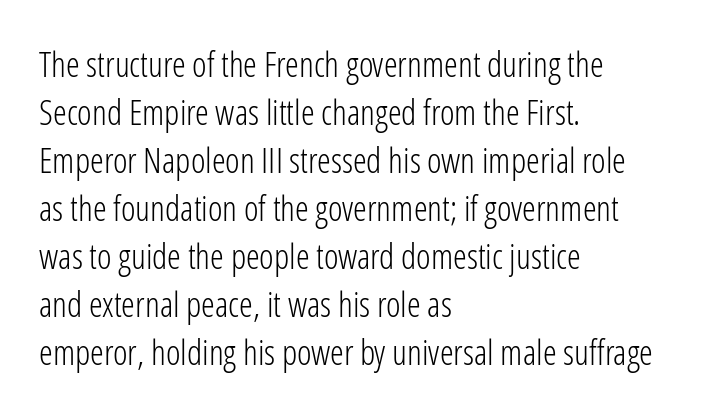
Unlike a traditional serif, this face leaves its strokes unadorned. Alignment: flush left. Looks like regular typesetting: each glyph gets only the width it needs. The zone under the glyphs is completely vacant.
